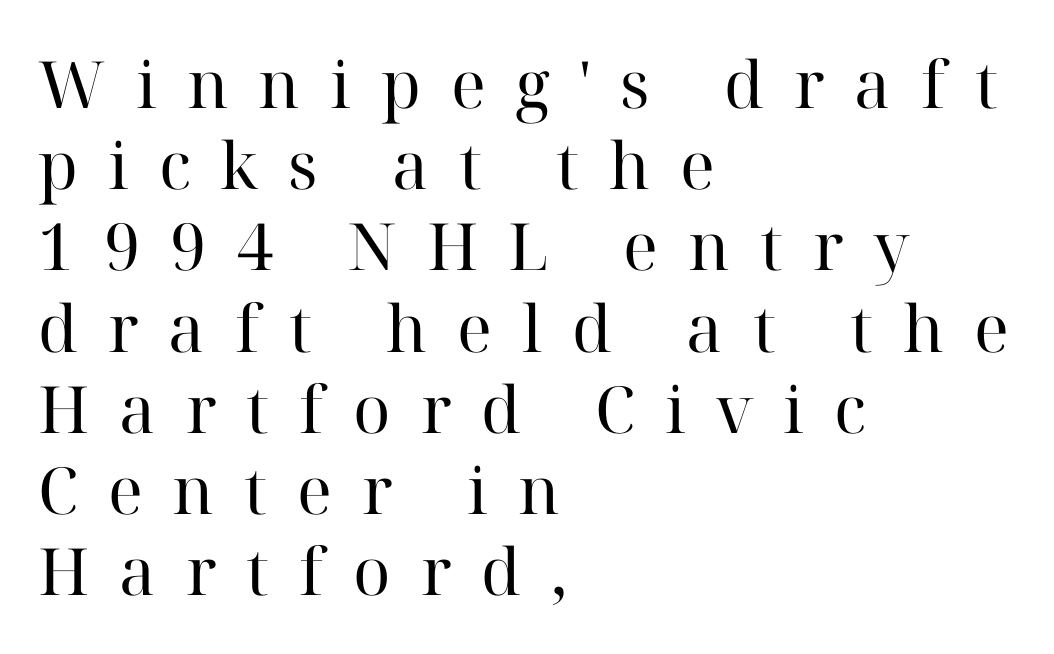
{"serif": "yes", "italic": "no", "bold": "no", "weight": "regular", "width": "normal", "stroke_contrast": "high", "x_height": "medium", "monospaced": "no", "underline": "no", "align": "left", "line_spacing": "normal", "line_spacing_ratio": 1.25, "letter_spacing": "wide", "letter_spacing_em": 0.46, "glyph_px": 65}
